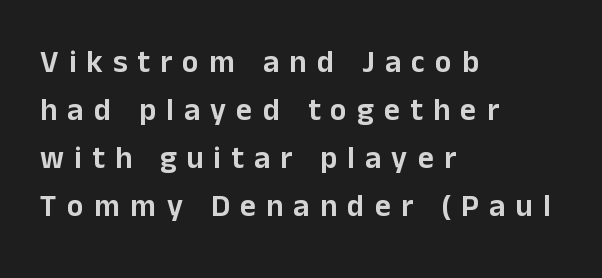
If you drew a ruler down the left edge, every line would touch it. In terms of posture, this sample is upright. Note the varied advance widths — an 'i' is clearly narrower than an 'm'. Nope, no serifs anywhere on these letters.
